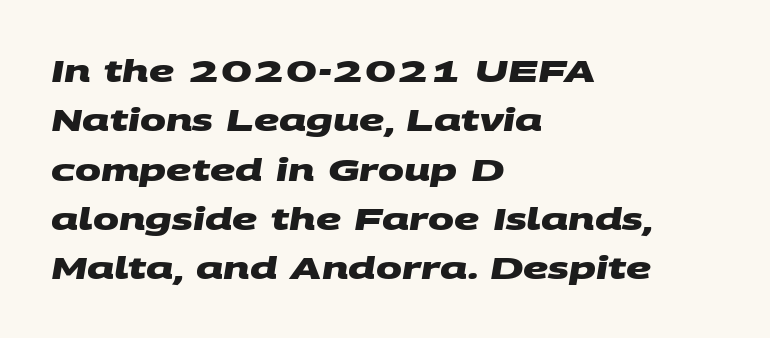
The image shows 31 px heavy, wide sans-serif type; set left-aligned, normal line spacing (1.59x), normal letter spacing, not underlined; medium stroke contrast and a large x-height.
